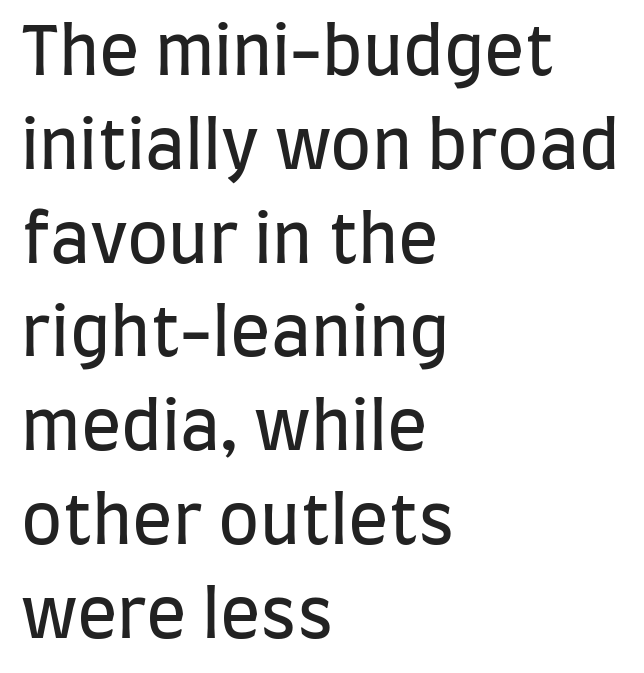
{"serif": "no", "italic": "no", "bold": "no", "weight": "regular", "width": "condensed", "stroke_contrast": "low", "x_height": "large", "monospaced": "no", "underline": "no", "align": "left", "line_spacing": "normal", "line_spacing_ratio": 1.4, "letter_spacing": "normal", "letter_spacing_em": 0.0, "glyph_px": 67}
